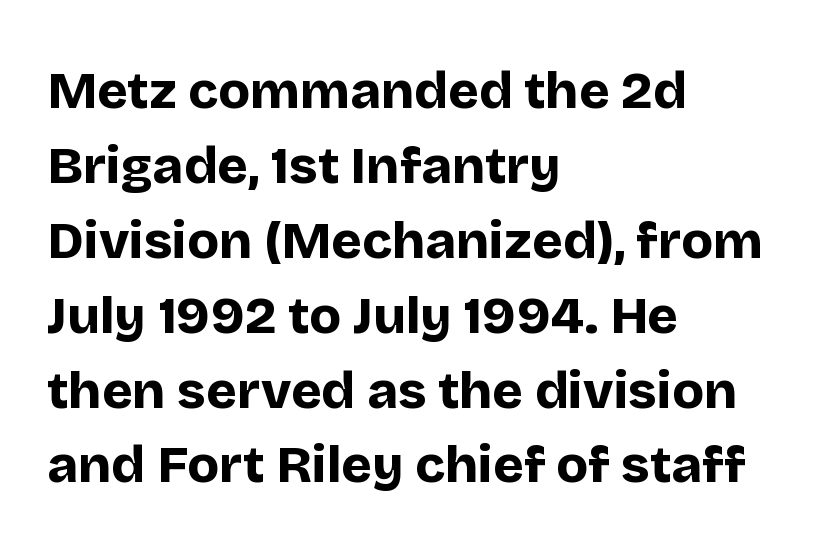
Q: Is the text bold? A: Yes.
Q: Is the text italic (slanted)? A: No, it is upright.
Q: Is the typeface a serif or a sans-serif typeface? A: Sans-serif.
Q: Is the text underlined? A: No.
Q: How is the paragraph aligned? A: Left-aligned.
Q: Is the spacing between letters normal or unusually wide? A: Normal.
Q: Is the spacing between lines tight, normal or loose? A: Normal.
Q: Width (condensed, normal, or wide)? A: Normal.
Q: Stroke contrast? A: Low.
Q: x-height? A: Large.
Q: Monospaced? A: No.
